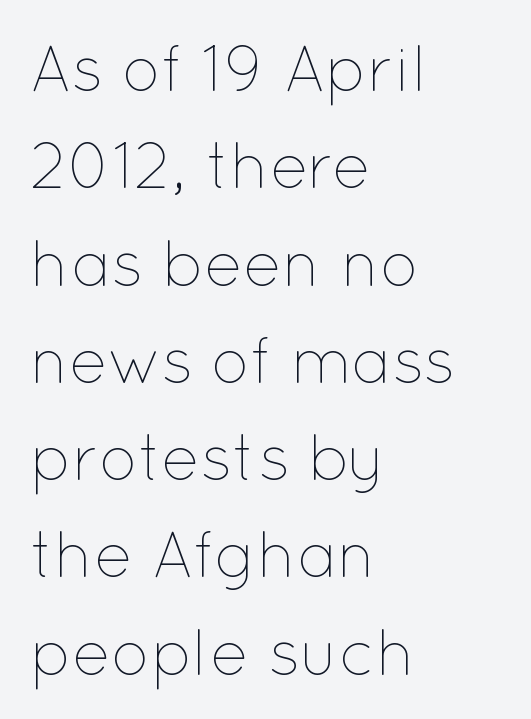
Does the leading feel generous? No, just average. Anything drawn beneath the words? Only blank space. Here the designer chose a conventional face with non-uniform glyph widths. The horizontal fit of the characters is conventional and even. Teacher's note: observe the even left margin — that is flush-left alignment. Is there any slant? The stems are plumb.
